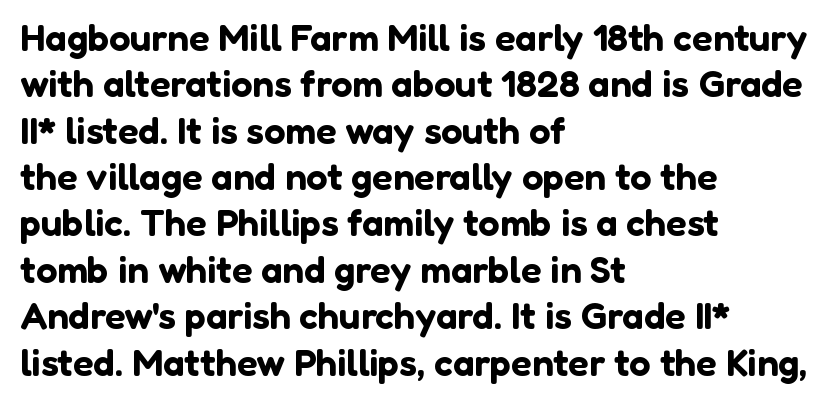
The image shows 38 px sans-serif type, upright; set left-aligned, line spacing 1.22x, normal letter spacing, not underlined; low stroke contrast and a medium x-height.
